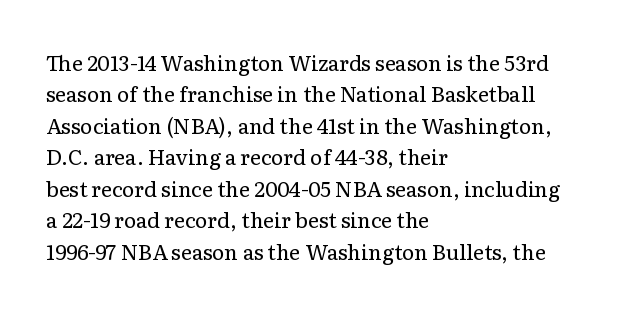
The image shows 21 px text type, upright; set left-aligned, normal line spacing (1.5x), normal letter spacing, not underlined.
